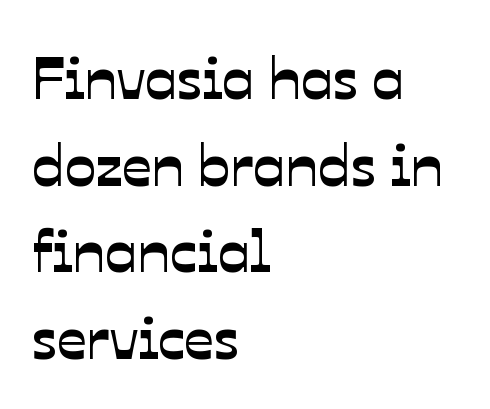
Q: Is the typeface a serif or a sans-serif typeface? A: Sans-serif.
Q: Is the text underlined? A: No.
Q: How is the paragraph aligned? A: Left-aligned.
Q: Is the spacing between letters normal or unusually wide? A: Normal.
Q: Is the spacing between lines tight, normal or loose? A: Normal.
Q: Width (condensed, normal, or wide)? A: Normal.
Q: Stroke contrast? A: Low.
Q: x-height? A: Medium.
Q: Monospaced? A: No.
